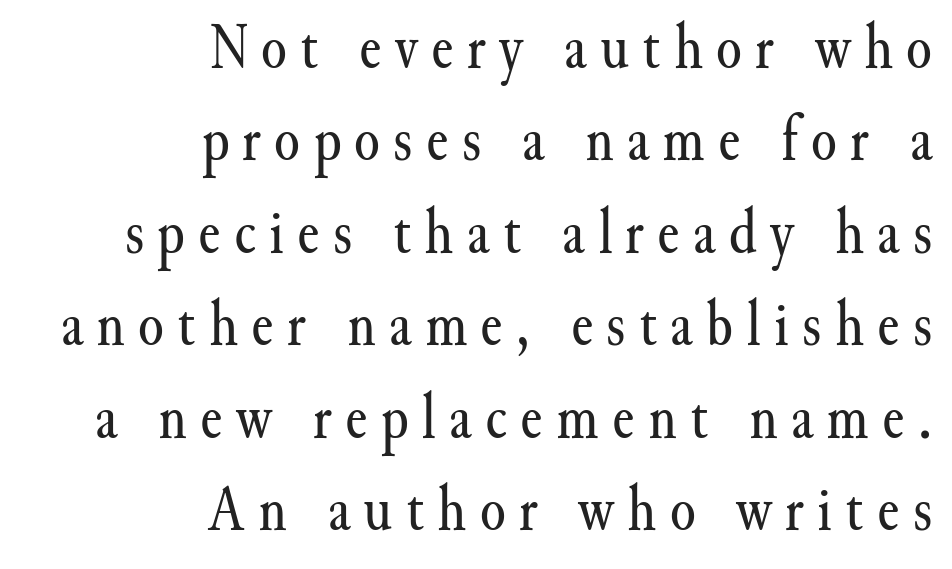
{"serif": "yes", "italic": "no", "bold": "no", "weight": "regular", "width": "normal", "stroke_contrast": "medium", "x_height": "small", "monospaced": "no", "underline": "no", "align": "right", "line_spacing": "normal", "line_spacing_ratio": 1.4, "letter_spacing": "wide", "letter_spacing_em": 0.2, "glyph_px": 66}
